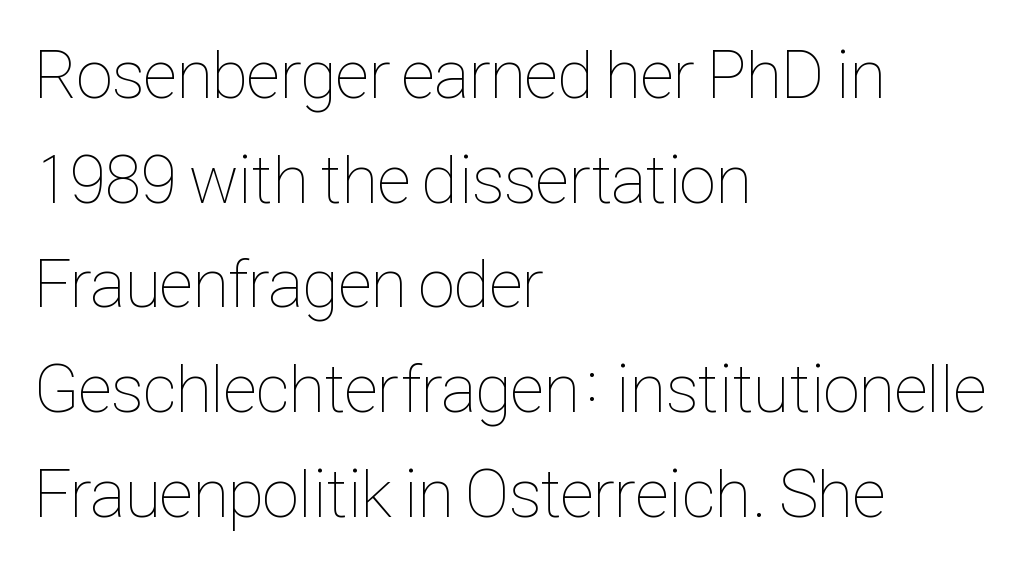
{"italic": "no", "bold": "no", "weight": "thin", "width": "condensed", "stroke_contrast": "low", "x_height": "medium", "monospaced": "no", "underline": "no", "align": "left", "line_spacing": "normal", "line_spacing_ratio": 1.54, "letter_spacing": "normal", "letter_spacing_em": 0.0, "glyph_px": 68}
